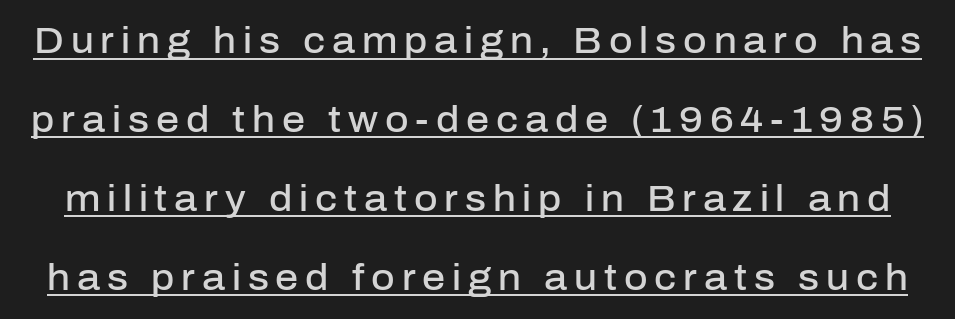
Unlike italic type, these characters show no tilt at all. You could fit nearly another row in the gap between these rows. Underlining? Definitely there. No feet cap the strokes, marking this as sans-serif type.
